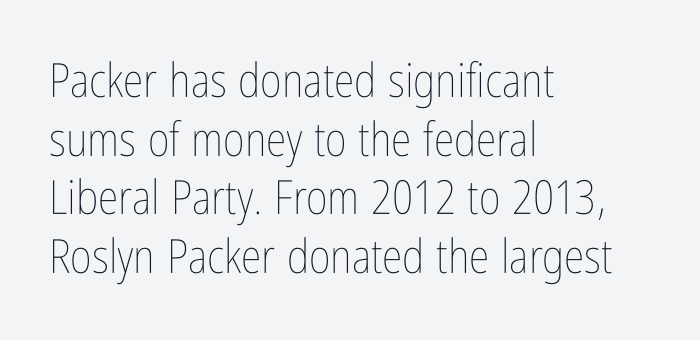
Where is the straight margin? On the left. Note the varied advance widths — an 'i' is clearly narrower than an 'm'. If you measured baseline to baseline, you'd find a middling distance. Type without underlining. Nope, not italic — everything's standing straight.
